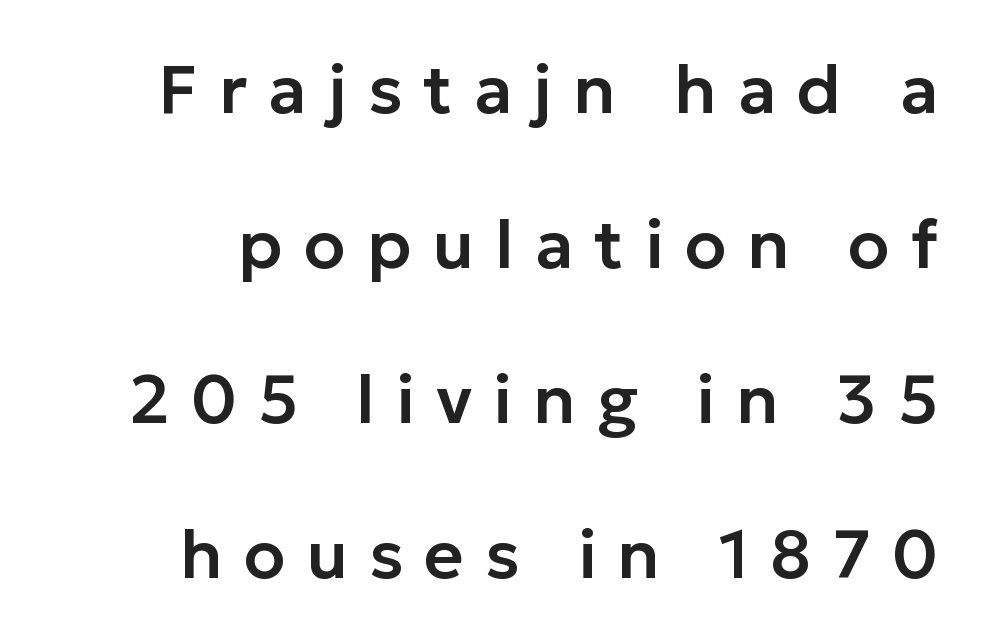
{"serif": "no", "italic": "no", "width": "normal", "stroke_contrast": "low", "x_height": "medium", "monospaced": "no", "underline": "no", "line_spacing": "loose", "line_spacing_ratio": 2.28, "letter_spacing": "wide", "letter_spacing_em": 0.31, "glyph_px": 68}
